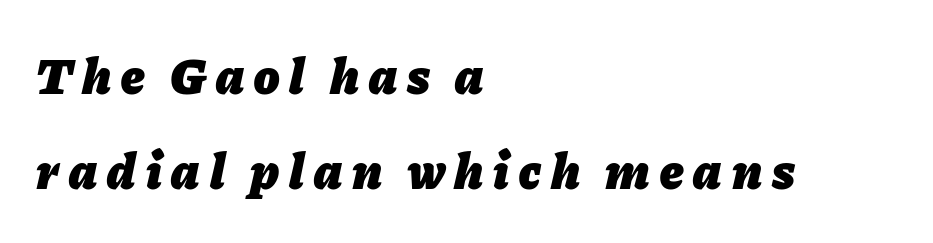
The whole block is typeset with a tilt. This rendering features lettering with no underline. In CSS terms this would be text-align: left. Spacing verdict: proportional, widths tailored to each character.
